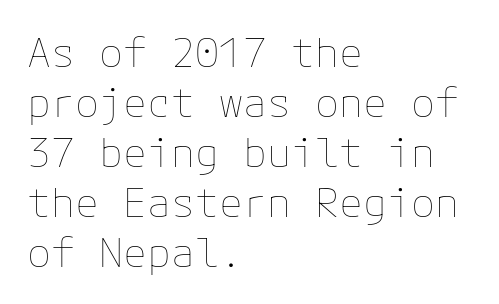
{"italic": "no", "bold": "no", "weight": "thin", "width": "normal", "stroke_contrast": "low", "x_height": "medium", "underline": "no", "align": "left", "line_spacing": "normal", "line_spacing_ratio": 1.25, "letter_spacing": "normal", "letter_spacing_em": 0.0, "glyph_px": 40}
